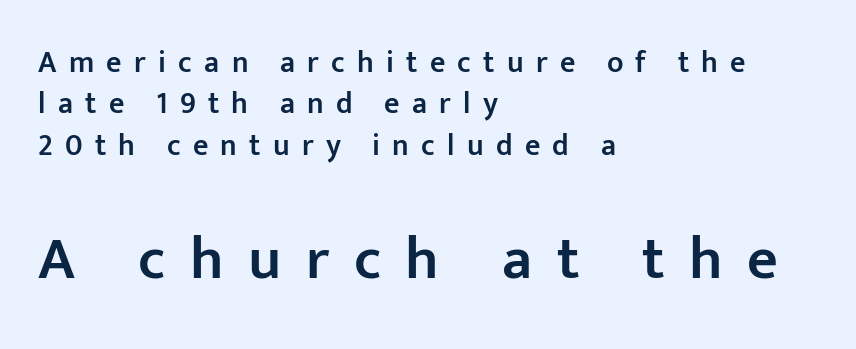
Q: Is the text bold? A: Semi-bold.
Q: Is the text italic (slanted)? A: No, it is upright.
Q: Is the typeface a serif or a sans-serif typeface? A: Sans-serif.
Q: Is the text underlined? A: No.
Q: How is the paragraph aligned? A: Left-aligned.
Q: Is the spacing between letters normal or unusually wide? A: Unusually wide.
Q: Is the spacing between lines tight, normal or loose? A: Normal.
Q: Which block of text is set in a larger size, the first (top) or the second (bottom)? A: The second (bottom) one.
Q: Width (condensed, normal, or wide)? A: Normal.
Q: Stroke contrast? A: Low.
Q: x-height? A: Medium.
Q: Monospaced? A: No.
